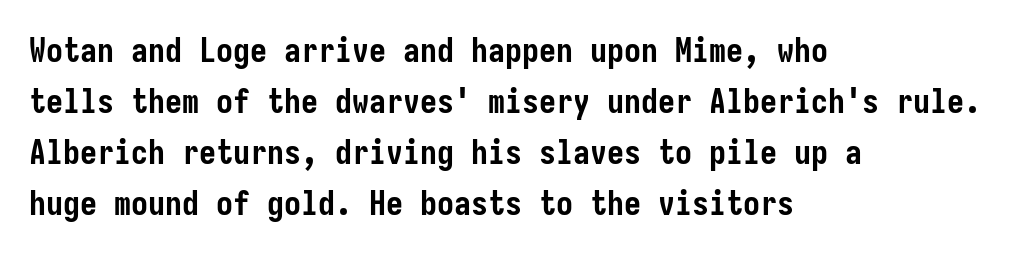
Does the copy run flush right? No — it runs flush left. Successive baselines arrive at the customary interval. Compared with an ordinary text face, these strokes are far heavier — a full bold. Inter-character spacing is left at the font's built-in metrics. Classification — sans serif.
